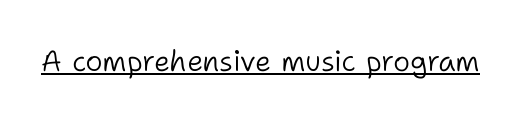
Think of a printed novel: that variable character pitch is what you see here. Nope, not italic — everything's standing straight. What stands out about the letter spacing? Nothing — it is the standard amount. Students, observe the line beneath the letters — that is underlining. The type family on display is of the sans-serif kind. Caption: face not bold, strokes unweighted.
